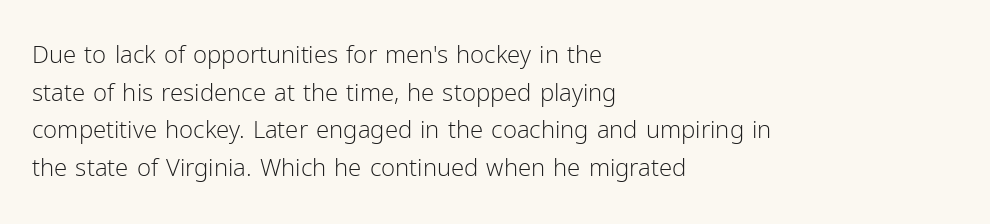
Q: Is the text bold? A: No.
Q: Is the text italic (slanted)? A: No, it is upright.
Q: Is the text underlined? A: No.
Q: How is the paragraph aligned? A: Left-aligned.
Q: Is the spacing between letters normal or unusually wide? A: Normal.
Q: Is the spacing between lines tight, normal or loose? A: Normal.
